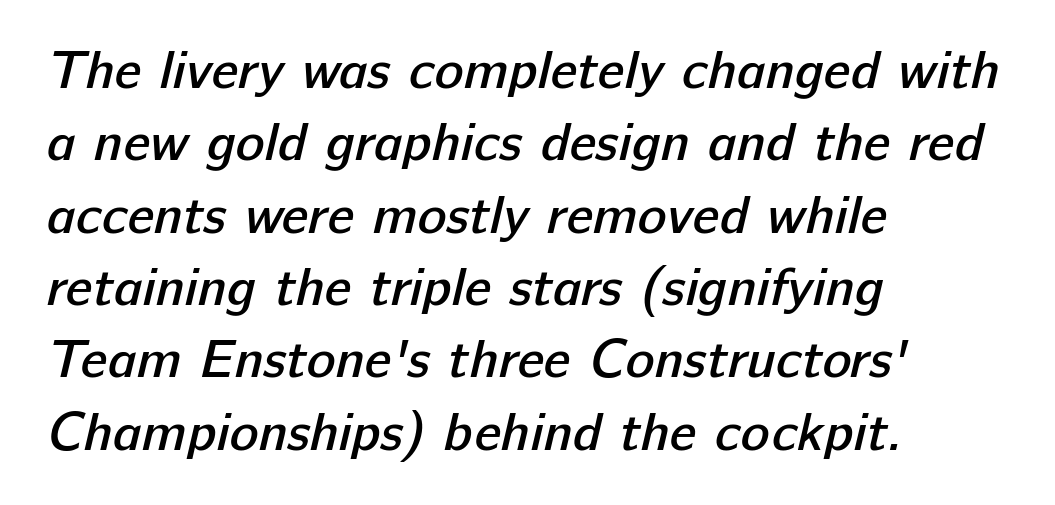
Q: Is the text bold? A: Semi-bold.
Q: Is the typeface a serif or a sans-serif typeface? A: Sans-serif.
Q: Is the text underlined? A: No.
Q: How is the paragraph aligned? A: Left-aligned.
Q: Is the spacing between letters normal or unusually wide? A: Normal.
Q: Is the spacing between lines tight, normal or loose? A: Normal.
Q: Width (condensed, normal, or wide)? A: Normal.
Q: Stroke contrast? A: Low.
Q: x-height? A: Medium.
Q: Monospaced? A: No.
